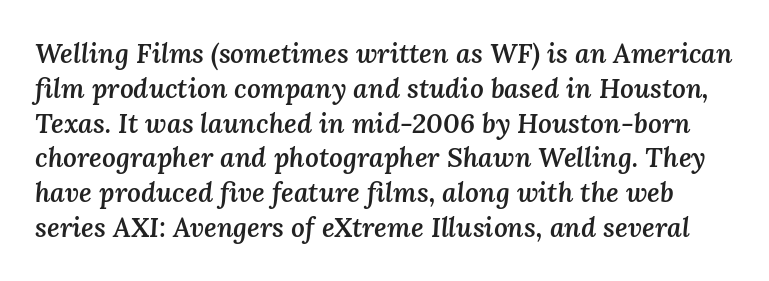
{"italic": "yes", "lean": "right", "slant_degrees": 3, "bold": "semi", "underline": "no", "line_spacing": "normal", "line_spacing_ratio": 1.29, "letter_spacing": "normal", "letter_spacing_em": 0.0, "glyph_px": 27}
